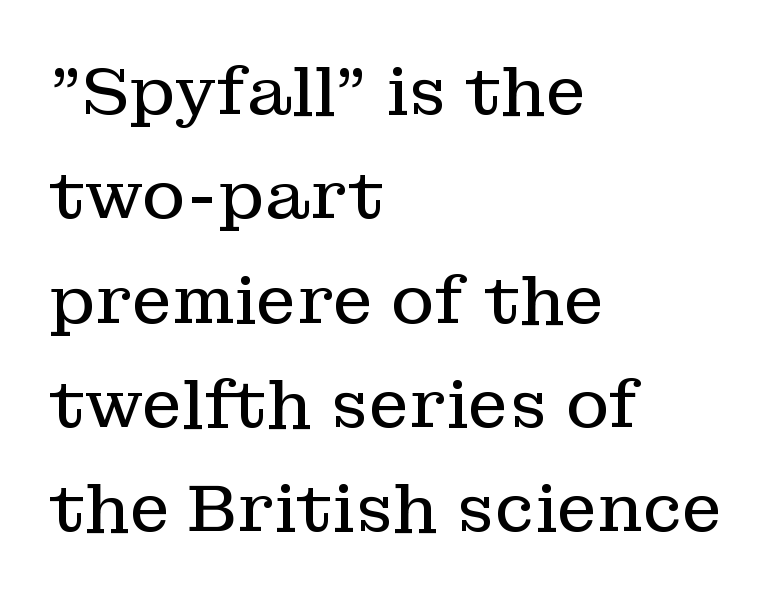
{"serif": "yes", "italic": "no", "bold": "no", "weight": "regular", "width": "normal", "stroke_contrast": "low", "x_height": "medium", "monospaced": "no", "underline": "no", "align": "left", "line_spacing": "normal", "line_spacing_ratio": 1.58, "letter_spacing": "normal", "letter_spacing_em": 0.0, "glyph_px": 66}
